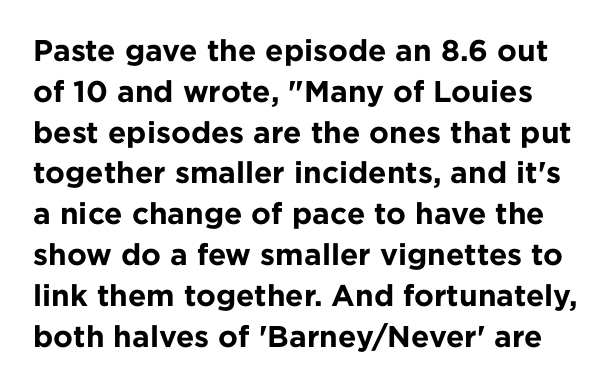
The image shows 30 px bold sans-serif type, upright; set normal line spacing (1.36x), normal letter spacing, not underlined; low stroke contrast and a medium x-height.
